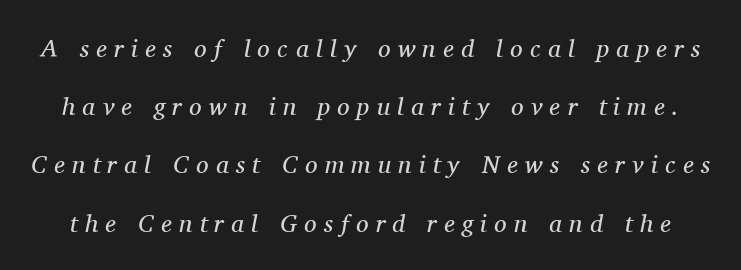
{"italic": "yes", "lean": "right", "slant_degrees": 11, "bold": "no", "underline": "no", "line_spacing": "loose", "line_spacing_ratio": 2.33, "letter_spacing": "wide", "letter_spacing_em": 0.29, "glyph_px": 25}
